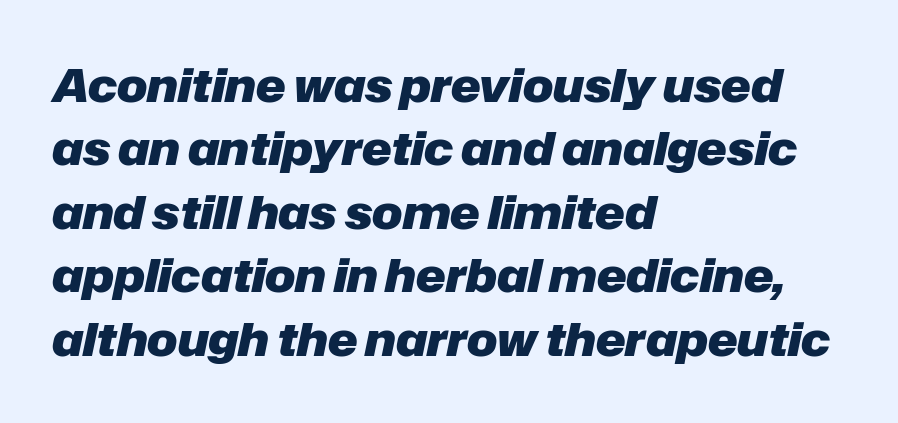
Chunky letters — that's bold for sure. Underline: absent. Leading: standard. Teacher's note: observe the even left margin — that is flush-left alignment. Tracking value appears to be zero — textbook default spacing.
